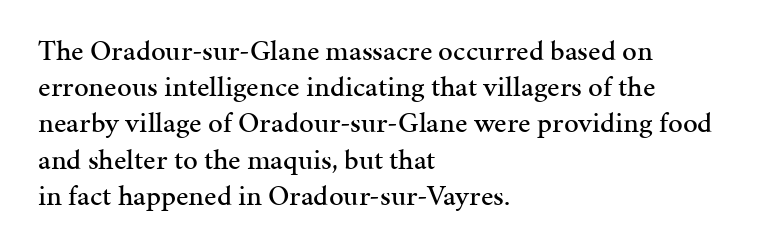
Proportional: the letters do not fall into vertical columns. Serifs: yes, visible at the terminals of the letterforms. The lettering holds an erect, upright posture throughout. The setting favours the left margin, as ordinary paragraphs usually do. What's the leading like? Ordinary, nothing unusual.
